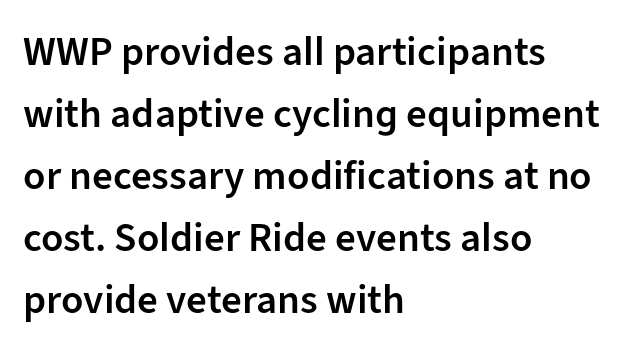
{"serif": "no", "italic": "no", "bold": "semi", "weight": "semibold", "width": "normal", "stroke_contrast": "low", "x_height": "medium", "monospaced": "no", "underline": "no", "align": "left", "line_spacing": "normal", "line_spacing_ratio": 1.51, "letter_spacing": "normal", "letter_spacing_em": 0.0, "glyph_px": 41}
